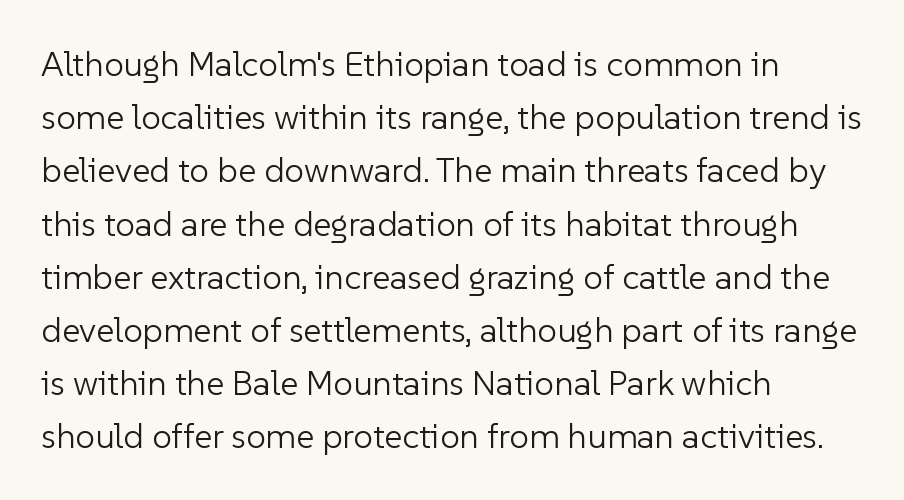
The image shows 35 px light sans-serif type, upright; set left-aligned, normal line spacing (1.52x), normal letter spacing, not underlined; low stroke contrast and a medium x-height.
